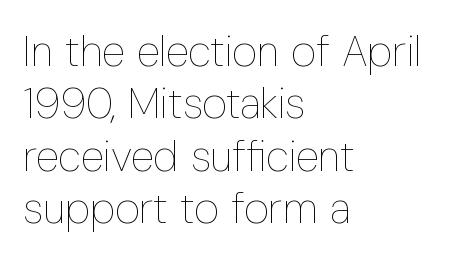
The rendering uses natural spacing where letterforms have individual widths. The passage shown is not bold in any degree. The rendering anchors every line to the left-hand side. This rendering leaves character spacing at its baseline value. Type without underlining. Characters remain perfectly vertical along every line.
